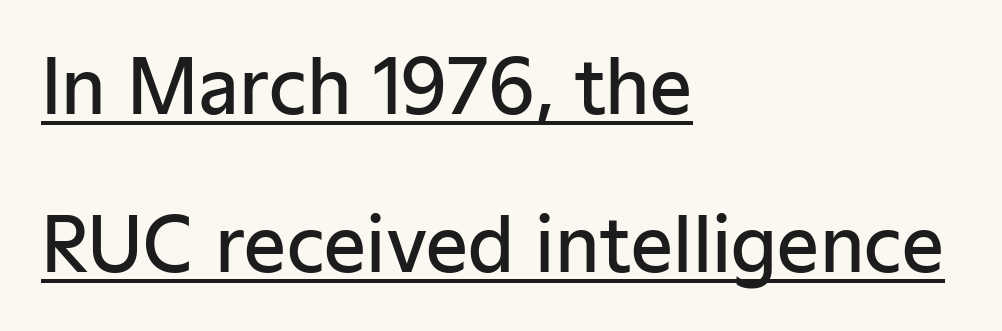
{"serif": "no", "italic": "no", "bold": "semi", "weight": "semibold", "width": "normal", "stroke_contrast": "low", "x_height": "medium", "monospaced": "no", "underline": "yes", "align": "left", "line_spacing": "loose", "line_spacing_ratio": 2.14, "letter_spacing": "normal", "letter_spacing_em": 0.0, "glyph_px": 74}
